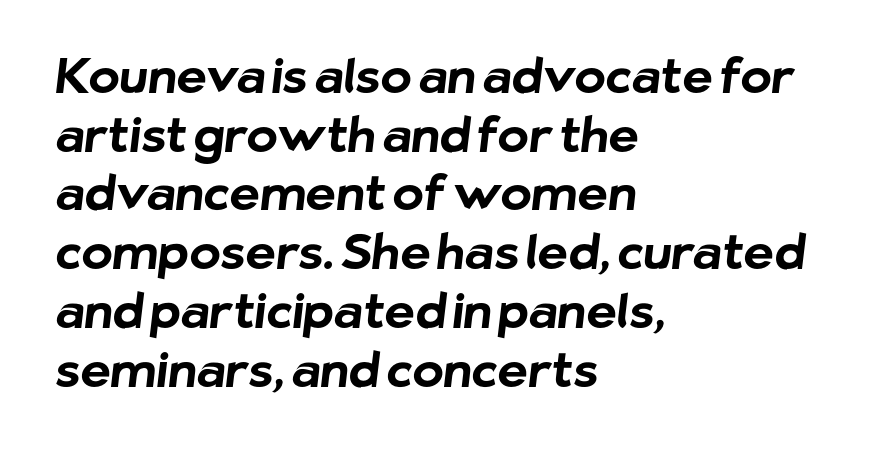
The image shows 47 px bold sans-serif type; set left-aligned, normal line spacing (1.25x), normal letter spacing, not underlined; low stroke contrast and a medium x-height.
